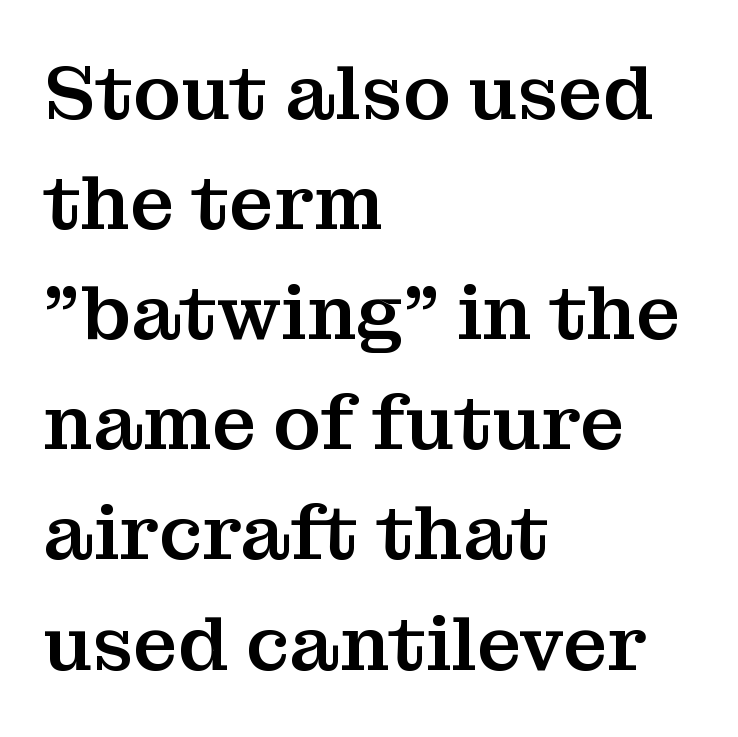
If you drew a line through each stem, it would be perfectly vertical. These lines sit exactly where default settings would place them. The passage shown is typeset with a serif family. The letters advance in unequal steps, a hallmark of proportional type. This sample is left-justified, so line endings fall wherever the words run out.
